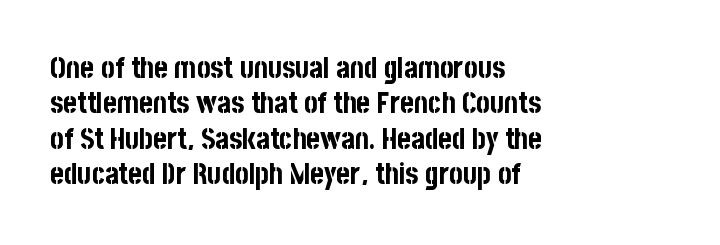
Q: Is the text bold? A: Yes.
Q: Is the text italic (slanted)? A: No, it is upright.
Q: Is the typeface a serif or a sans-serif typeface? A: Sans-serif.
Q: Is the text underlined? A: No.
Q: How is the paragraph aligned? A: Left-aligned.
Q: Is the spacing between letters normal or unusually wide? A: Normal.
Q: Width (condensed, normal, or wide)? A: Condensed.
Q: Stroke contrast? A: Low.
Q: x-height? A: Large.
Q: Monospaced? A: No.
